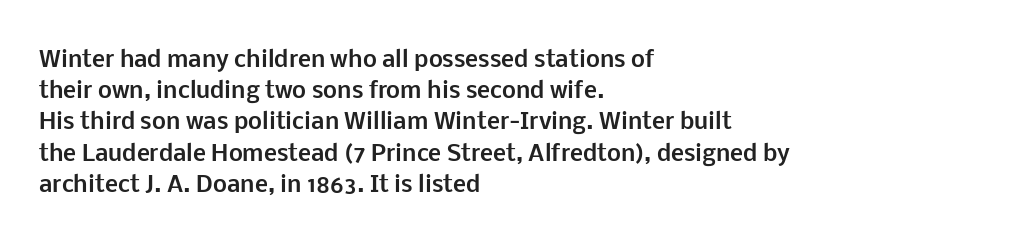
The image shows 22 px bold type, upright; set left-aligned, normal line spacing (1.42x), normal letter spacing, not underlined.
